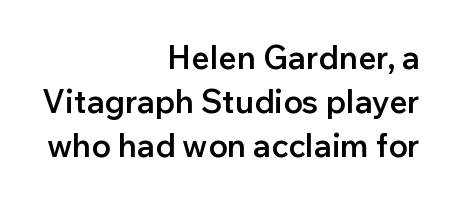
The rendering uses a moderate line-height, typical for paragraphs. The rag falls on the left side of this text block. Posture: vertical. The space beneath each line is pristine and unruled.
